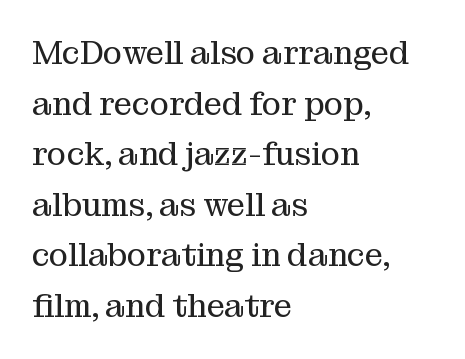
The image shows 32 px regular-weight serif type, upright; set left-aligned, normal line spacing (1.58x), normal letter spacing, not underlined; medium stroke contrast and a medium x-height.
